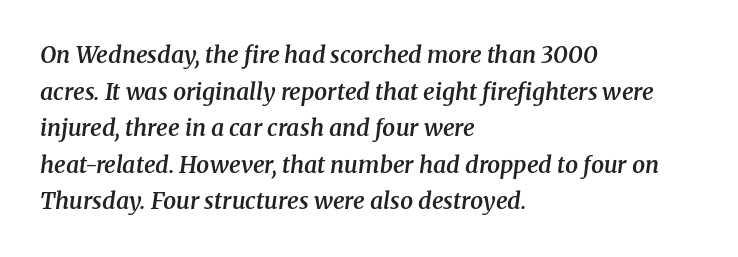
{"italic": "yes", "lean": "right", "slant_degrees": 8, "bold": "semi", "underline": "no", "align": "left", "line_spacing": "normal", "line_spacing_ratio": 1.59, "letter_spacing": "normal", "letter_spacing_em": 0.0, "glyph_px": 23}
